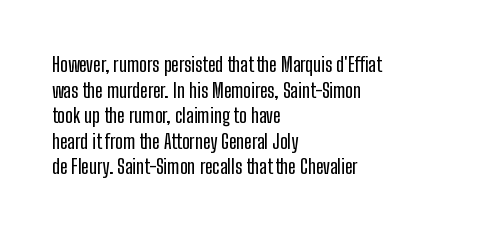
The image shows 20 px text type, upright; set left-aligned, normal line spacing (1.28x), normal letter spacing, not underlined.
